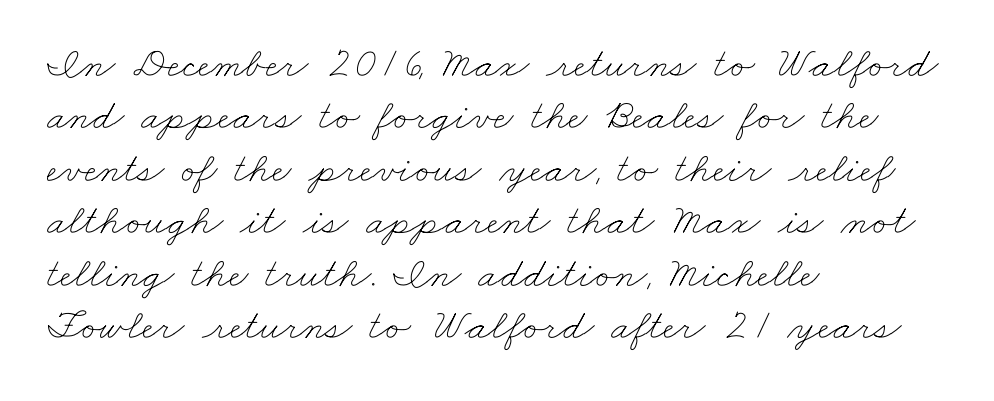
Q: Is the text bold? A: No.
Q: Is the text underlined? A: No.
Q: How is the paragraph aligned? A: Left-aligned.
Q: Is the spacing between letters normal or unusually wide? A: Normal.
Q: Width (condensed, normal, or wide)? A: Wide.
Q: Stroke contrast? A: Low.
Q: x-height? A: Small.
Q: Monospaced? A: No.
